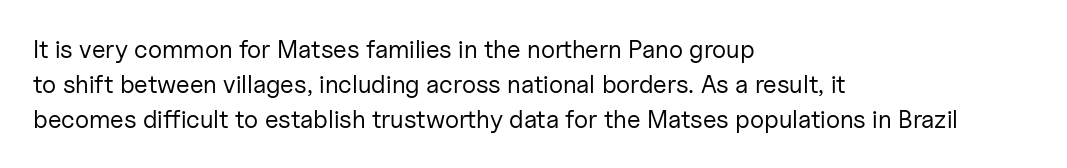
The image shows 25 px text type, upright; set left-aligned, normal line spacing (1.41x), normal letter spacing, not underlined.
